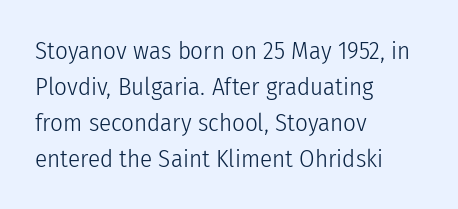
{"italic": "no", "bold": "no", "underline": "no", "align": "left", "line_spacing": "normal", "line_spacing_ratio": 1.44, "letter_spacing": "normal", "letter_spacing_em": 0.0, "glyph_px": 25}
